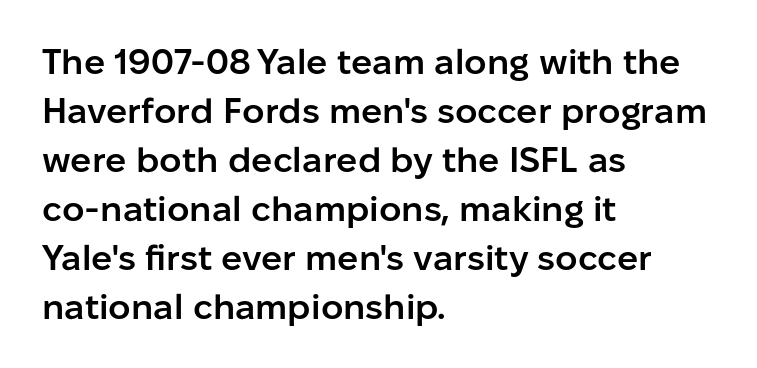
Q: Is the text bold? A: Semi-bold.
Q: Is the text italic (slanted)? A: No, it is upright.
Q: Is the typeface a serif or a sans-serif typeface? A: Sans-serif.
Q: Is the text underlined? A: No.
Q: How is the paragraph aligned? A: Left-aligned.
Q: Is the spacing between letters normal or unusually wide? A: Normal.
Q: Is the spacing between lines tight, normal or loose? A: Normal.
Q: Width (condensed, normal, or wide)? A: Normal.
Q: Stroke contrast? A: Low.
Q: x-height? A: Medium.
Q: Monospaced? A: No.
